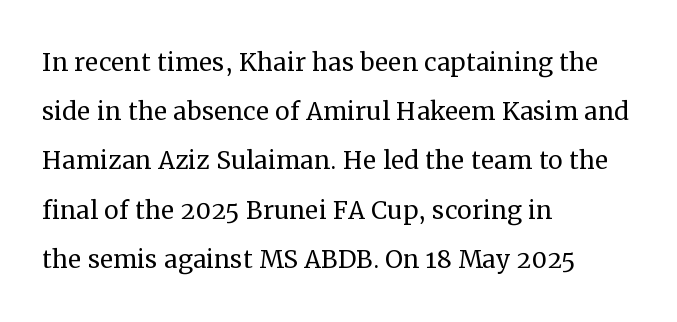
The image shows 33 px regular-weight serif type, upright; set left-aligned, normal line spacing (1.49x), normal letter spacing, not underlined; medium stroke contrast and a medium x-height.
